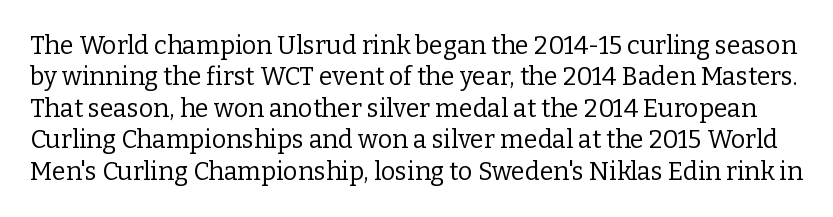
The image shows 25 px text type, upright; set normal line spacing (1.26x), normal letter spacing, not underlined.
